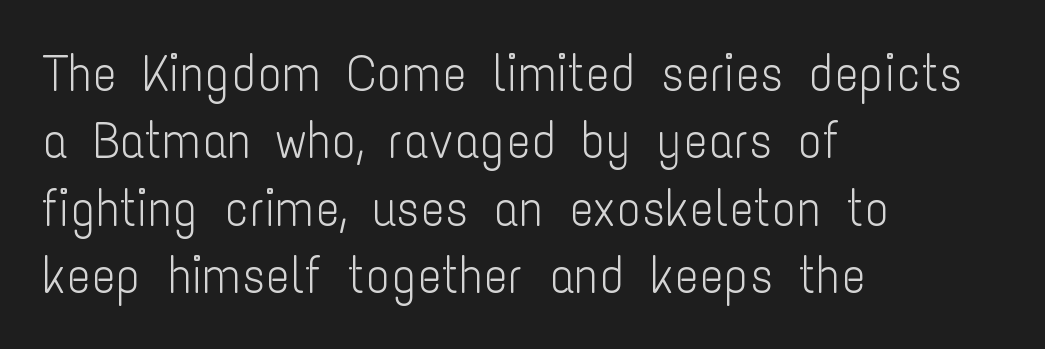
The space between consecutive lines is moderate. This sample is left-justified, so line endings fall wherever the words run out. A light-to-regular cut is what we see here. Beneath every word, the page is bare. Look at the bottom of the vertical strokes: they stop flat, with no serifs.
